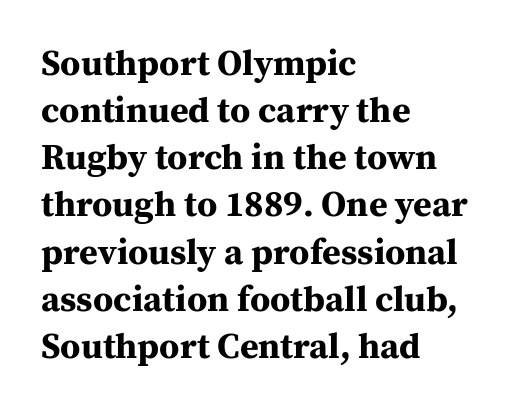
The image shows 36 px bold serif type, upright; set left-aligned, normal line spacing (1.31x), normal letter spacing, not underlined; medium stroke contrast and a medium x-height.
